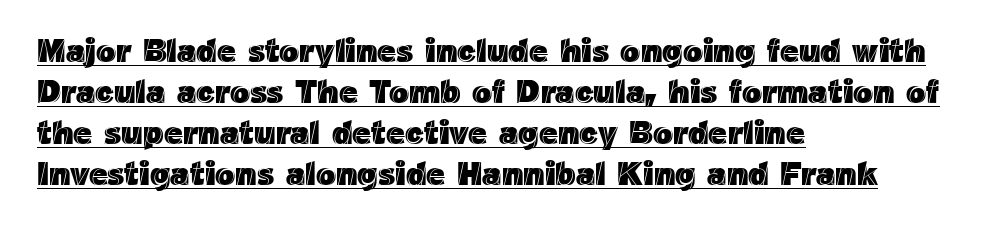
The image shows 33 px text type, upright; set left-aligned, line spacing 1.24x, normal letter spacing, underlined; a medium x-height.
